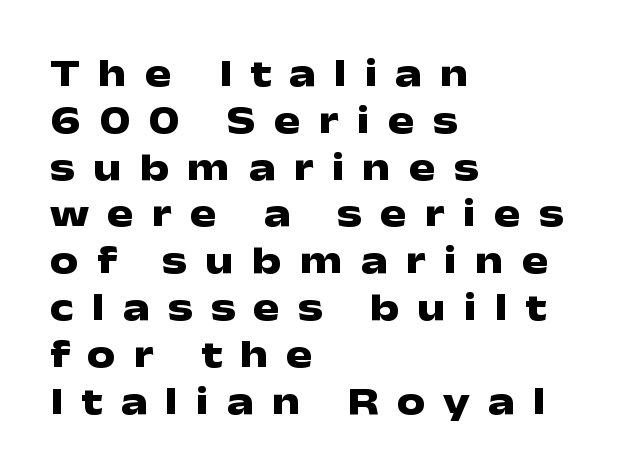
The image shows 40 px heavy, wide sans-serif type, upright; set left-aligned, line spacing 1.17x, unusually wide letter spacing (+0.45 em), not underlined; low stroke contrast and a medium x-height.
